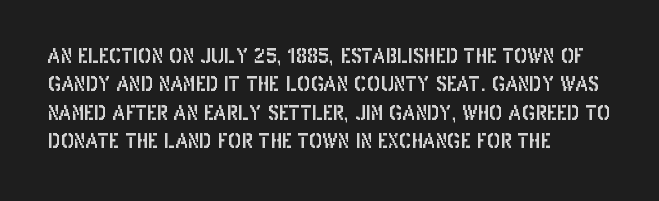
{"italic": "no", "underline": "no", "align": "left", "line_spacing": "normal", "line_spacing_ratio": 1.42, "letter_spacing": "normal", "letter_spacing_em": 0.0, "glyph_px": 20}
